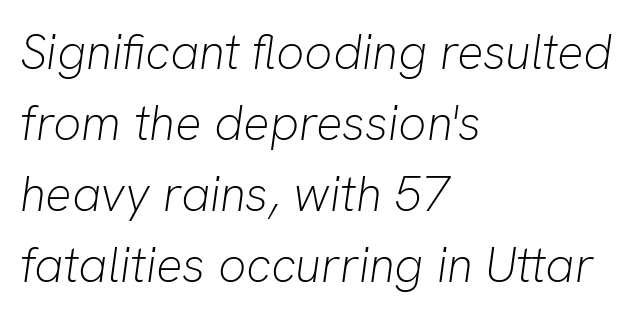
{"italic": "yes", "lean": "right", "slant_degrees": 8, "bold": "no", "weight": "light", "width": "normal", "stroke_contrast": "low", "x_height": "medium", "monospaced": "no", "underline": "no", "align": "left", "line_spacing": "normal", "line_spacing_ratio": 1.45, "letter_spacing": "normal", "letter_spacing_em": 0.0, "glyph_px": 49}
